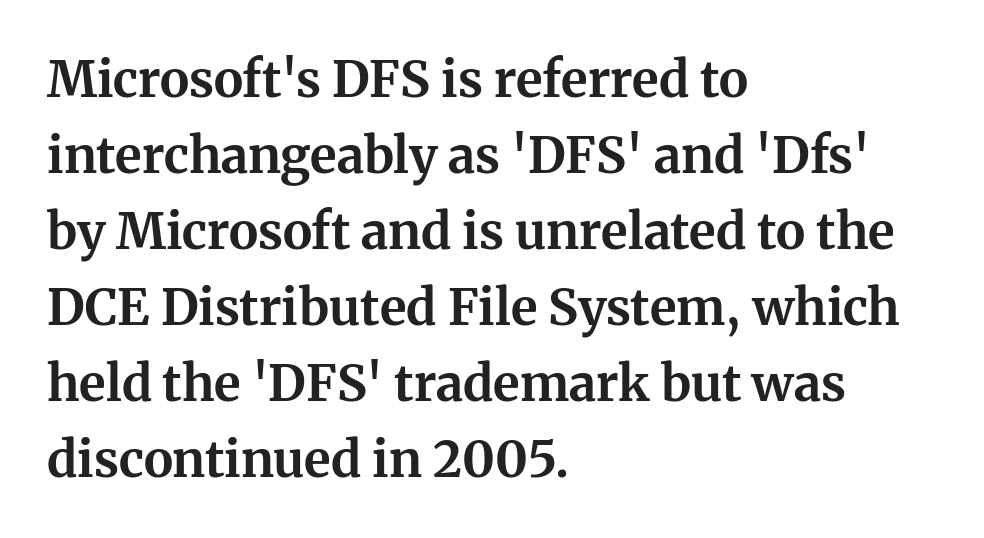
The image shows 50 px bold serif type, upright; set left-aligned, normal line spacing (1.52x), normal letter spacing, not underlined; medium stroke contrast and a medium x-height.
